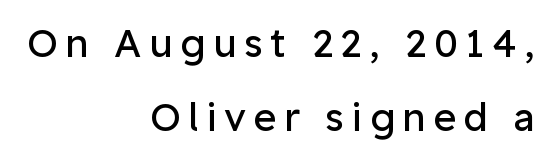
The image shows 39 px regular-weight sans-serif type, upright; set right-aligned, line spacing 1.89x, not underlined; low stroke contrast and a medium x-height.
